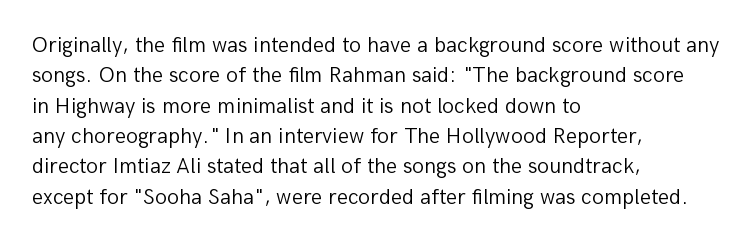
A quiet, ordinary-to-light weight characterises the typeface. The text block is weighted toward the left margin, trailing off unevenly rightward. This rendering leaves character spacing at its baseline value. Characters remain perfectly vertical along every line. The strip under each line holds only bare page.
